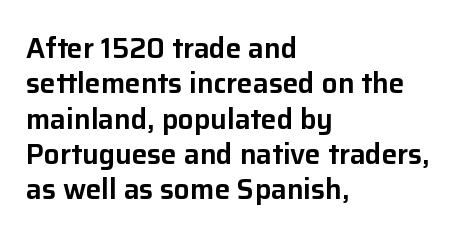
Q: Is the text italic (slanted)? A: No, it is upright.
Q: Is the typeface a serif or a sans-serif typeface? A: Sans-serif.
Q: Is the text underlined? A: No.
Q: How is the paragraph aligned? A: Left-aligned.
Q: Is the spacing between letters normal or unusually wide? A: Normal.
Q: Is the spacing between lines tight, normal or loose? A: Normal.
Q: Width (condensed, normal, or wide)? A: Normal.
Q: Stroke contrast? A: Low.
Q: x-height? A: Medium.
Q: Monospaced? A: No.
